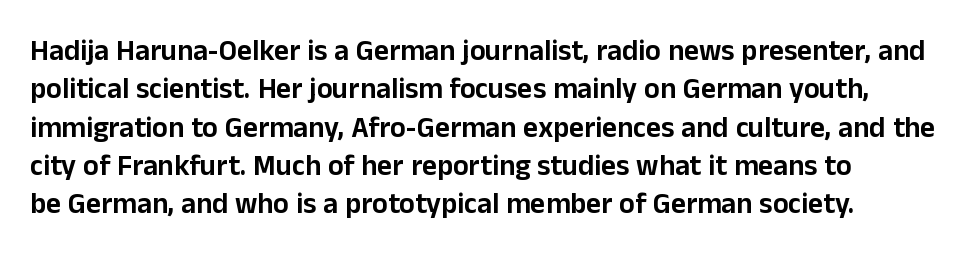
The font family rendered here belongs to the sans-serif group. A roman cut, with each character standing at attention. Do the characters align in a grid? No, the font is proportional. There is no visible air inserted between adjacent glyphs. Is there much room between lines? A standard amount, neither cramped nor airy. The area under the type is left untouched.
